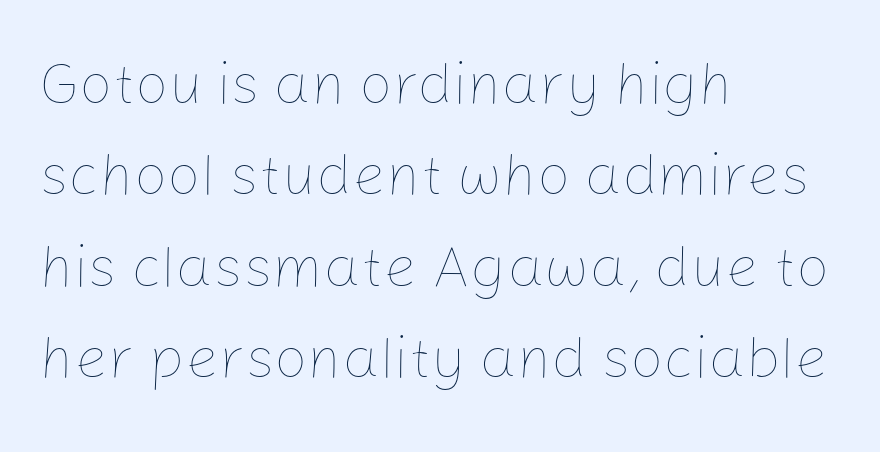
Baseline-to-baseline distance is the conventional proportion of letter height. Underline: absent. Do the characters align in a grid? No, the font is proportional. The paragraph has a hard left edge and a soft right edge. Short note: letters normally spaced.
